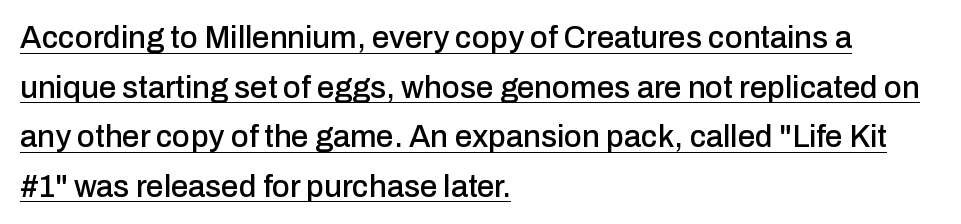
Q: Is the text italic (slanted)? A: No, it is upright.
Q: Is the typeface a serif or a sans-serif typeface? A: Sans-serif.
Q: Is the text underlined? A: Yes.
Q: How is the paragraph aligned? A: Left-aligned.
Q: Is the spacing between letters normal or unusually wide? A: Normal.
Q: Is the spacing between lines tight, normal or loose? A: Normal.
Q: Width (condensed, normal, or wide)? A: Normal.
Q: Stroke contrast? A: Low.
Q: x-height? A: Medium.
Q: Monospaced? A: No.
